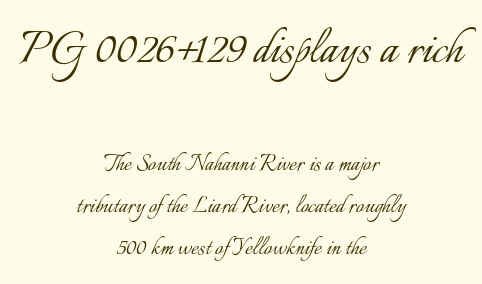
Q: Is the text bold? A: No.
Q: Is the text italic (slanted)? A: Yes.
Q: Is the text underlined? A: No.
Q: How is the paragraph aligned? A: Centered.
Q: Is the spacing between letters normal or unusually wide? A: Normal.
Q: Is the spacing between lines tight, normal or loose? A: Normal.
Q: Which block of text is set in a larger size, the first (top) or the second (bottom)? A: The first (top) one.
Q: Width (condensed, normal, or wide)? A: Normal.
Q: Stroke contrast? A: Low.
Q: x-height? A: Small.
Q: Monospaced? A: No.
